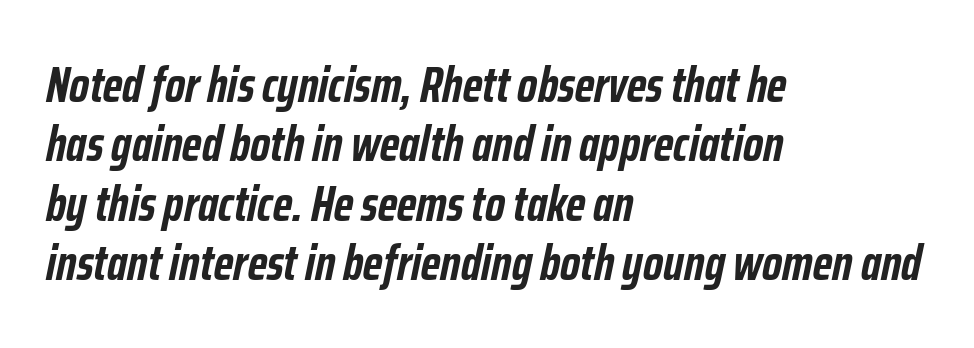
{"italic": "yes", "lean": "right", "slant_degrees": 12, "bold": "yes", "weight": "semibold", "width": "condensed", "stroke_contrast": "low", "x_height": "medium", "monospaced": "no", "underline": "no", "align": "left", "line_spacing_ratio": 1.21, "letter_spacing": "normal", "letter_spacing_em": 0.0, "glyph_px": 49}
